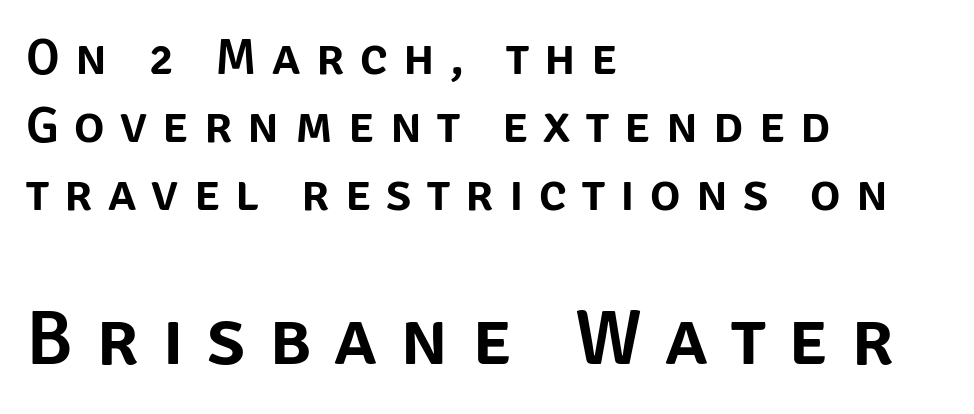
The letterforms stand isolated, each surrounded by extra space. You can tell it's not italic because the verticals are truly vertical. Typeset ragged right — the left edge is the straight one. A student would notice the bottom passage is typeset larger than what precedes it. A typesetter would label this face a sans.
